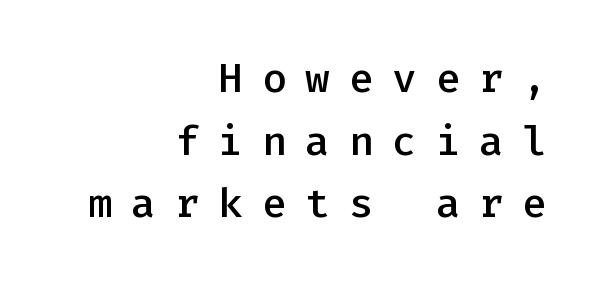
Honestly, the letter spacing is so wide it's the main thing you notice. What kind of face is this? One without serifs — a sans. The words here are not underlined. Baseline-to-baseline distance is the conventional proportion of letter height. Ordinary non-slanted type is in use. The face used here is monospaced, like something from a code editor.
